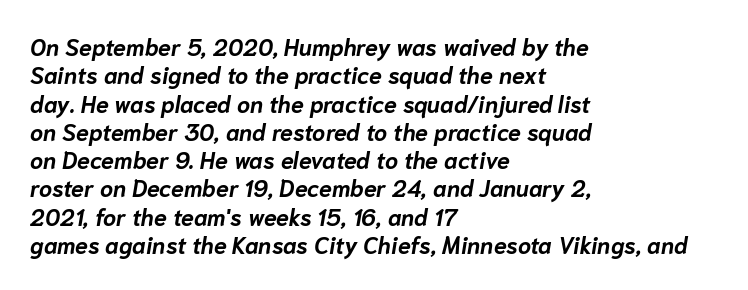
The rendering applies a slant to the glyphs. Nobody touched the tracking dial on this one. A dark, heavy texture on the line: the type is bold. Notice how the passage keeps a crisp vertical edge on the left only.
